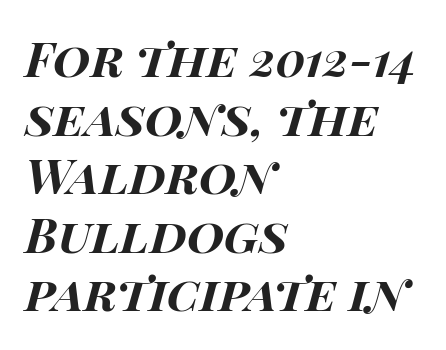
Q: Is the text bold? A: Yes.
Q: Is the text italic (slanted)? A: Yes, it leans right by about 15 degrees.
Q: Is the text underlined? A: No.
Q: How is the paragraph aligned? A: Left-aligned.
Q: Is the spacing between letters normal or unusually wide? A: Normal.
Q: Width (condensed, normal, or wide)? A: Wide.
Q: Stroke contrast? A: High.
Q: x-height? A: Large.
Q: Monospaced? A: No.
